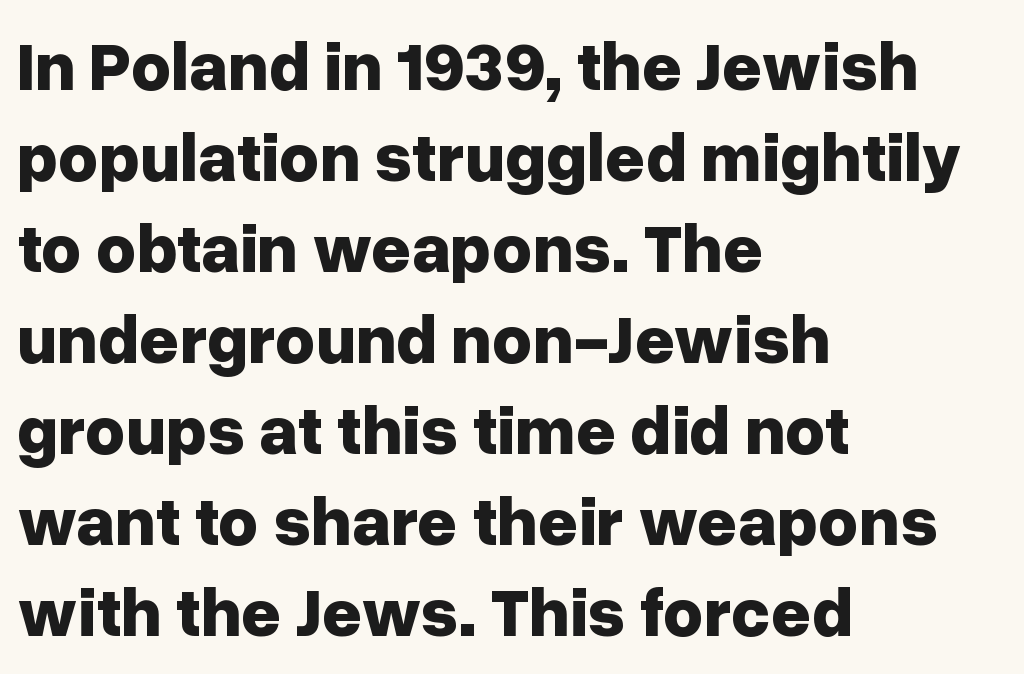
Q: Is the text bold? A: Yes.
Q: Is the text italic (slanted)? A: No, it is upright.
Q: Is the typeface a serif or a sans-serif typeface? A: Sans-serif.
Q: Is the text underlined? A: No.
Q: How is the paragraph aligned? A: Left-aligned.
Q: Is the spacing between letters normal or unusually wide? A: Normal.
Q: Is the spacing between lines tight, normal or loose? A: Normal.
Q: Width (condensed, normal, or wide)? A: Normal.
Q: Stroke contrast? A: Low.
Q: x-height? A: Medium.
Q: Monospaced? A: No.
